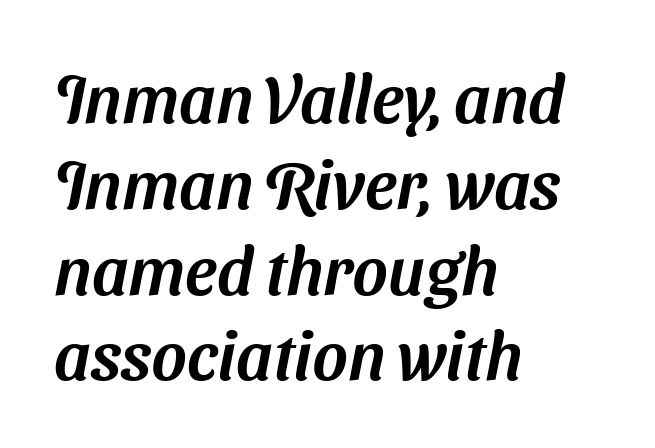
Q: Is the typeface a serif or a sans-serif typeface? A: Sans-serif.
Q: Is the text underlined? A: No.
Q: How is the paragraph aligned? A: Left-aligned.
Q: Is the spacing between letters normal or unusually wide? A: Normal.
Q: Is the spacing between lines tight, normal or loose? A: Normal.
Q: Width (condensed, normal, or wide)? A: Normal.
Q: Stroke contrast? A: Medium.
Q: x-height? A: Medium.
Q: Monospaced? A: No.
